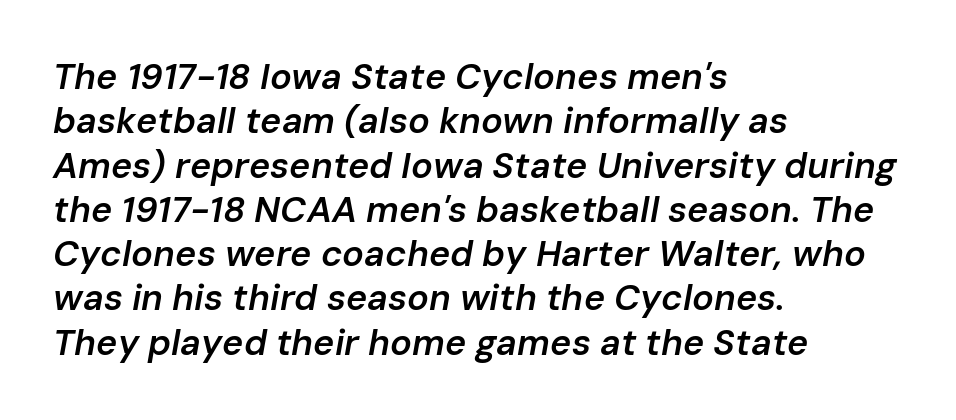
The image shows 36 px semibold type, italic (leaning right); set left-aligned, line spacing 1.23x, normal letter spacing, not underlined; low stroke contrast and a medium x-height.
